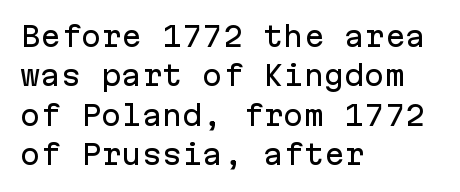
The image shows 27 px text type, upright; set left-aligned, normal line spacing (1.46x), normal letter spacing, not underlined.
